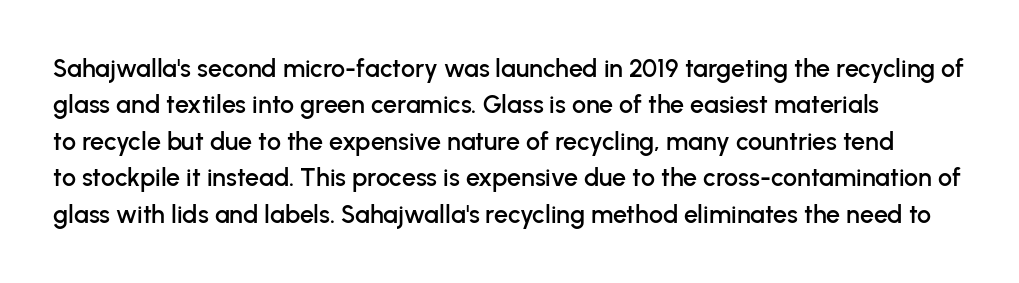
The rendering keeps characters at their native spacing. The typography opts for an upright posture over an oblique one. Honestly, there is no underline to notice here at all. Successive baselines arrive at the customary interval.
